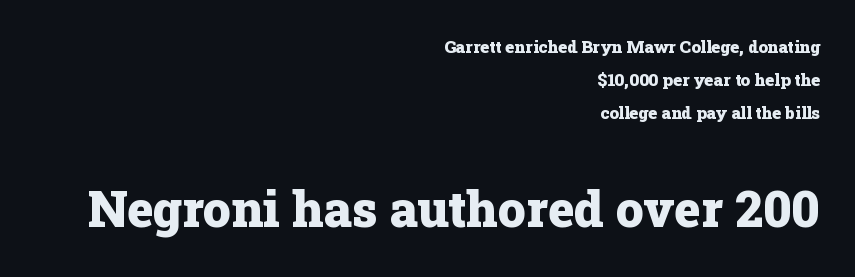
The image shows 50 px heavy serif type, upright; set right-aligned, loose line spacing (1.95x), normal letter spacing, not underlined; the second (bottom) block is 2.94x larger; low stroke contrast and a medium x-height.
